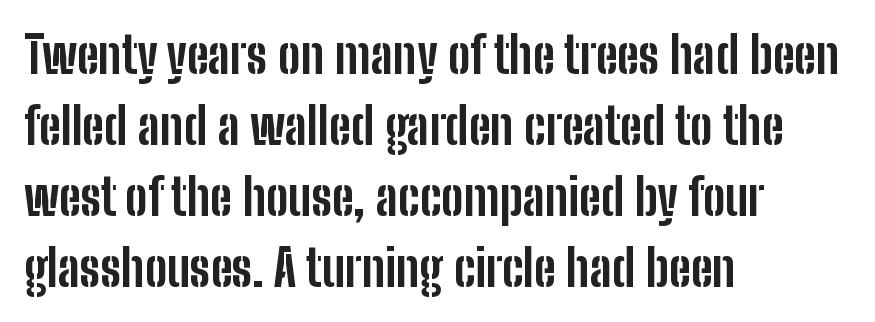
{"serif": "no", "italic": "no", "bold": "yes", "weight": "bold", "width": "condensed", "stroke_contrast": "low", "x_height": "medium", "monospaced": "no", "underline": "no", "align": "left", "line_spacing": "normal", "line_spacing_ratio": 1.42, "letter_spacing": "normal", "letter_spacing_em": 0.0, "glyph_px": 50}
